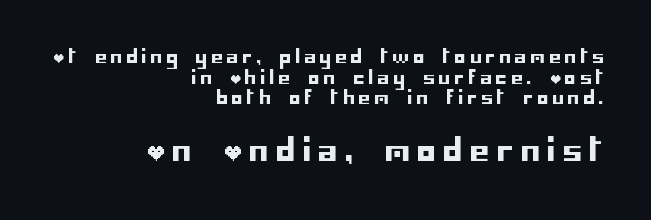
Typesetter's note — lower block bumped up in size, upper block left smaller. Characters follow at a spacing far wider than the type designer built in. Quick note: interline space is minimal. Right-aligned paragraph, ragged on the left.
